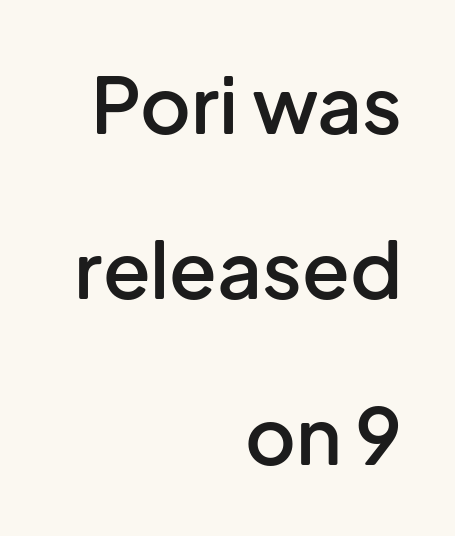
Is this a sans? Yes — the strokes have no serifs. Letter spacing: default. A typesetter would mark this as roman, not italic. Spacing verdict: proportional, widths tailored to each character.
